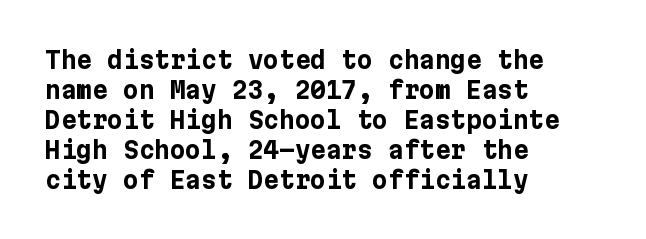
Q: Is the text bold? A: Yes.
Q: Is the text italic (slanted)? A: No, it is upright.
Q: Is the text underlined? A: No.
Q: How is the paragraph aligned? A: Left-aligned.
Q: Is the spacing between letters normal or unusually wide? A: Normal.
Q: Is the spacing between lines tight, normal or loose? A: Normal.
